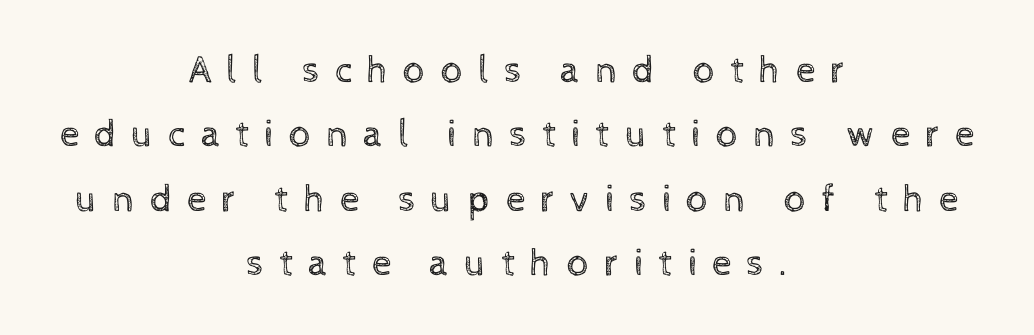
In terms of letterspacing, this is a distinctly airy, spread setting. It's the straight-up-and-down kind of type. If you measured baseline to baseline, you'd find a middling distance. Unmarked baselines from the first word to the last. The lines are quadded center. Ink coverage per letter is moderate at most.
